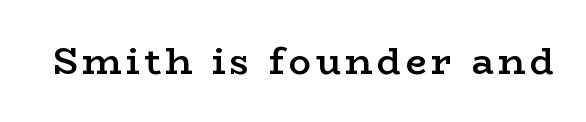
Q: Is the text bold? A: Semi-bold.
Q: Is the text italic (slanted)? A: No, it is upright.
Q: Is the typeface a serif or a sans-serif typeface? A: Serif.
Q: Is the text underlined? A: No.
Q: Width (condensed, normal, or wide)? A: Wide.
Q: Stroke contrast? A: Low.
Q: x-height? A: Medium.
Q: Monospaced? A: No.
